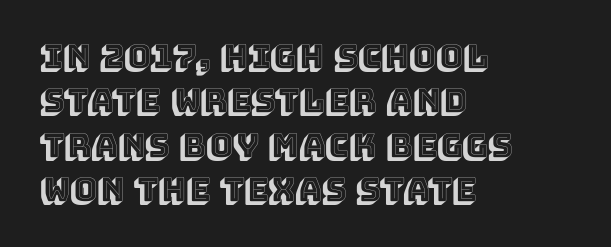
Tracking value appears to be zero — textbook default spacing. Vertically, the passage feels balanced, rows spaced as you'd expect. The lines in this sample share a left origin and differ only in where they stop. Do the letters lean? They stand straight. The rendering uses natural spacing where letterforms have individual widths. The baseline area is clear.
